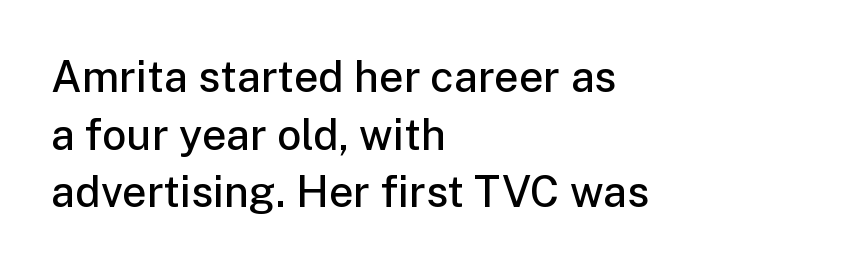
The image shows 43 px semibold sans-serif type, upright; set left-aligned, normal line spacing (1.34x), normal letter spacing, not underlined; low stroke contrast and a medium x-height.
